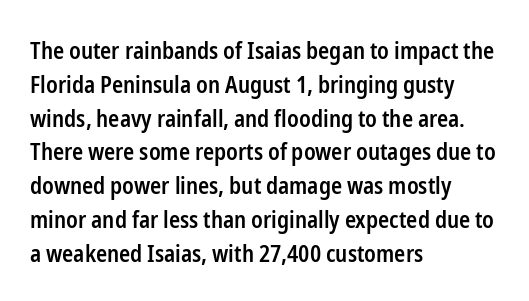
{"italic": "no", "bold": "semi", "underline": "no", "align": "left", "line_spacing": "normal", "line_spacing_ratio": 1.47, "letter_spacing": "normal", "letter_spacing_em": 0.0, "glyph_px": 23}
